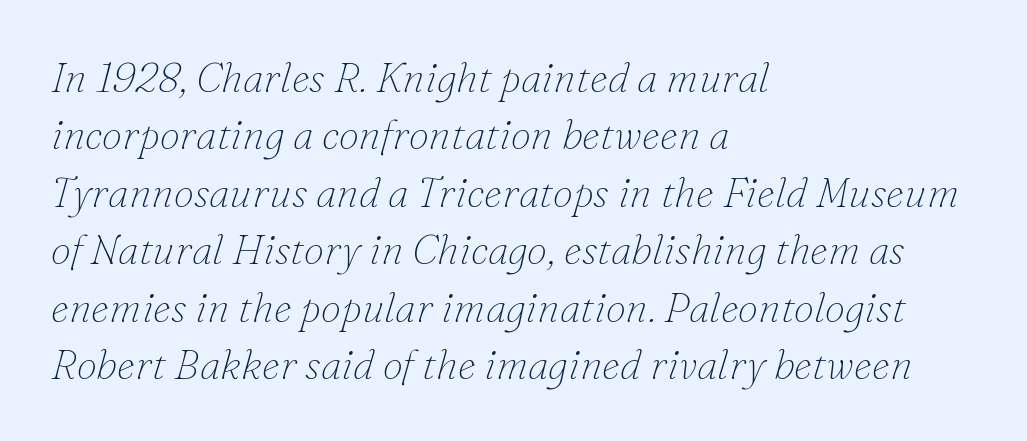
The passage shown is typed in a proportional face where columns would drift. The passage shown has conventional tracking throughout. The designer went with a serif here, giving each stem small feet. Successive baselines arrive at the customary interval.
